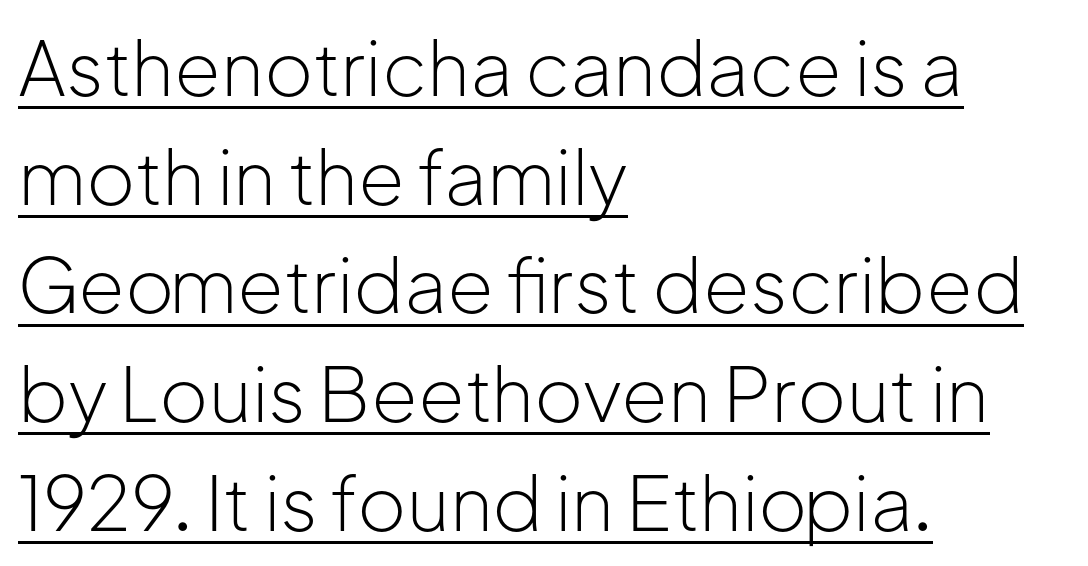
Q: Is the text bold? A: No.
Q: Is the text italic (slanted)? A: No, it is upright.
Q: Is the typeface a serif or a sans-serif typeface? A: Sans-serif.
Q: Is the text underlined? A: Yes.
Q: How is the paragraph aligned? A: Left-aligned.
Q: Is the spacing between letters normal or unusually wide? A: Normal.
Q: Is the spacing between lines tight, normal or loose? A: Normal.
Q: Width (condensed, normal, or wide)? A: Normal.
Q: Stroke contrast? A: Low.
Q: x-height? A: Medium.
Q: Monospaced? A: No.
